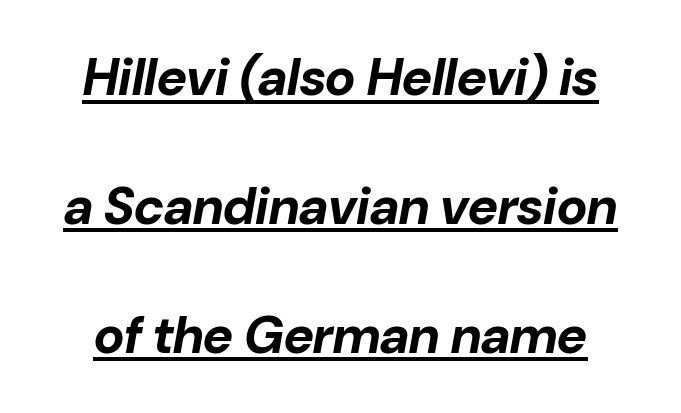
{"italic": "yes", "lean": "right", "slant_degrees": 10, "bold": "yes", "weight": "bold", "width": "normal", "stroke_contrast": "low", "x_height": "medium", "monospaced": "no", "underline": "yes", "line_spacing": "loose", "line_spacing_ratio": 2.48, "letter_spacing": "normal", "letter_spacing_em": 0.0, "glyph_px": 52}
